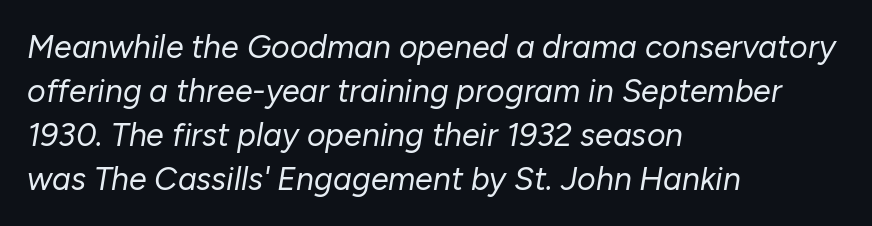
Stem width sits at or under what a default text font uses. Posture: slanted. The designer left line spacing at the default. The setting favours the left margin, as ordinary paragraphs usually do. Check under the words: just untouched page. The tracking reads as untouched default to a designer's eye.
